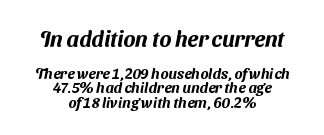
The image shows 22 px text type; set centered, tight line spacing (0.96x), normal letter spacing, not underlined; the first (top) block is 1.47x larger.
